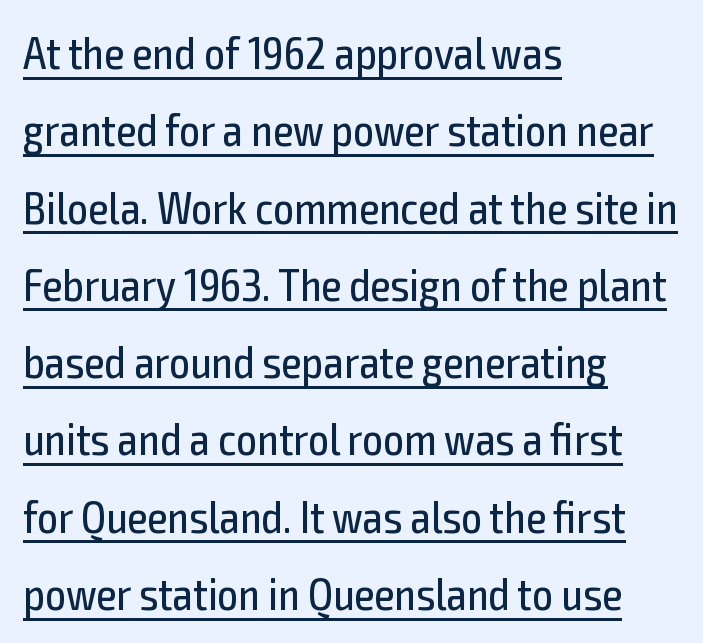
There is no visible air inserted between adjacent glyphs. Decoration check: the copy is underlined. This sample has the flowing, uneven cadence of proportional lettering. Compared with a centered layout, this one pins lines to the left instead. This is the regular roman posture of the typeface. To sum up the face: it is a sans, with no serifs.
